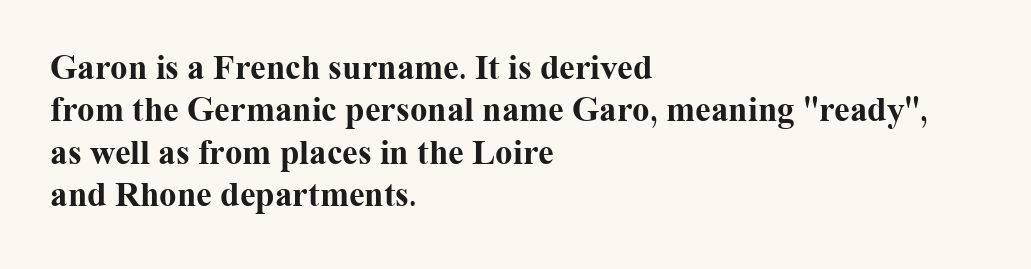
Q: Is the text bold? A: Yes.
Q: Is the text italic (slanted)? A: No, it is upright.
Q: Is the typeface a serif or a sans-serif typeface? A: Serif.
Q: Is the text underlined? A: No.
Q: How is the paragraph aligned? A: Left-aligned.
Q: Is the spacing between letters normal or unusually wide? A: Normal.
Q: Width (condensed, normal, or wide)? A: Normal.
Q: Stroke contrast? A: Medium.
Q: x-height? A: Medium.
Q: Monospaced? A: No.
